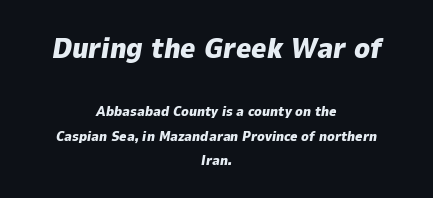
{"italic": "yes", "lean": "right", "slant_degrees": 9, "bold": "yes", "weight": "heavy", "width": "normal", "stroke_contrast": "low", "x_height": "medium", "monospaced": "no", "underline": "no", "align": "center", "line_spacing_ratio": 1.73, "letter_spacing": "normal", "letter_spacing_em": 0.0, "larger_block": "first", "size_ratio": 2.07, "glyph_px": 29}
